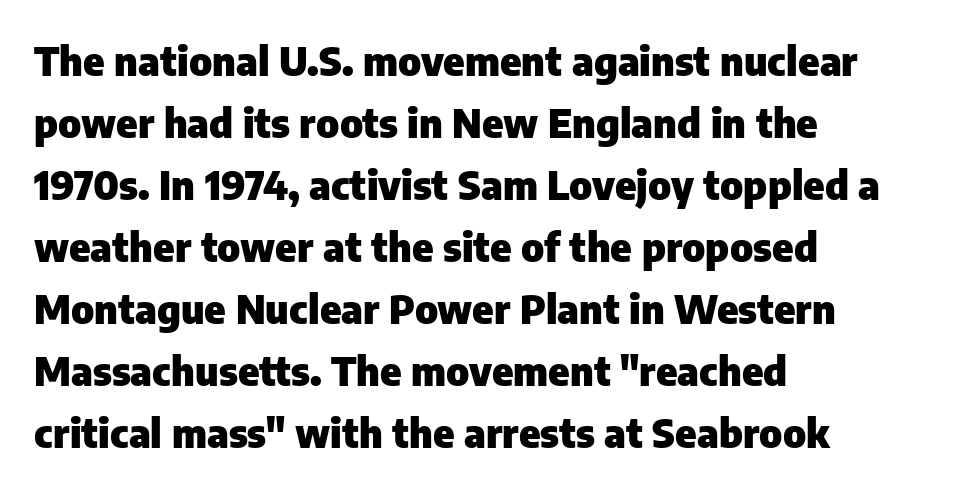
Q: Is the text bold? A: Yes.
Q: Is the text italic (slanted)? A: No, it is upright.
Q: Is the typeface a serif or a sans-serif typeface? A: Sans-serif.
Q: Is the text underlined? A: No.
Q: How is the paragraph aligned? A: Left-aligned.
Q: Is the spacing between letters normal or unusually wide? A: Normal.
Q: Is the spacing between lines tight, normal or loose? A: Normal.
Q: Width (condensed, normal, or wide)? A: Normal.
Q: Stroke contrast? A: Low.
Q: x-height? A: Medium.
Q: Monospaced? A: No.
